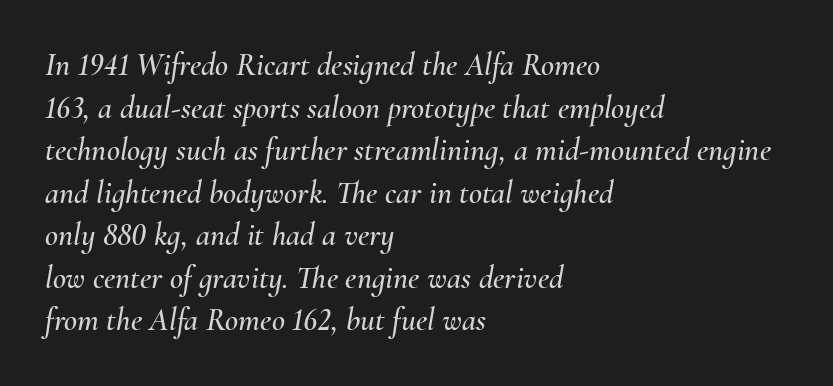
The image shows 32 px text type, italic (leaning right); set left-aligned, normal line spacing (1.33x), normal letter spacing, not underlined; medium stroke contrast and a small x-height.
